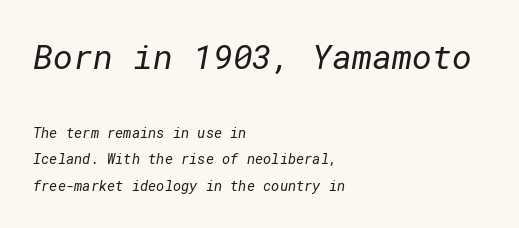
The image shows 34 px regular-weight sans-serif type; set left-aligned, line spacing 1.86x, normal letter spacing, not underlined; the first (top) block is 2.43x larger; low stroke contrast and a medium x-height.
